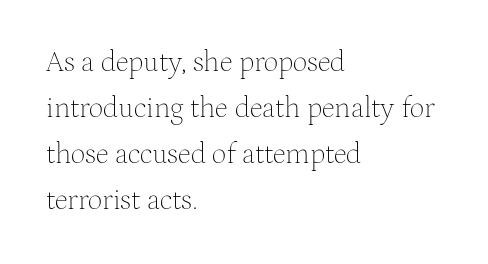
{"serif": "yes", "italic": "no", "bold": "no", "weight": "thin", "width": "normal", "stroke_contrast": "medium", "x_height": "medium", "monospaced": "no", "underline": "no", "align": "left", "line_spacing": "normal", "line_spacing_ratio": 1.59, "letter_spacing": "normal", "letter_spacing_em": 0.0, "glyph_px": 29}
